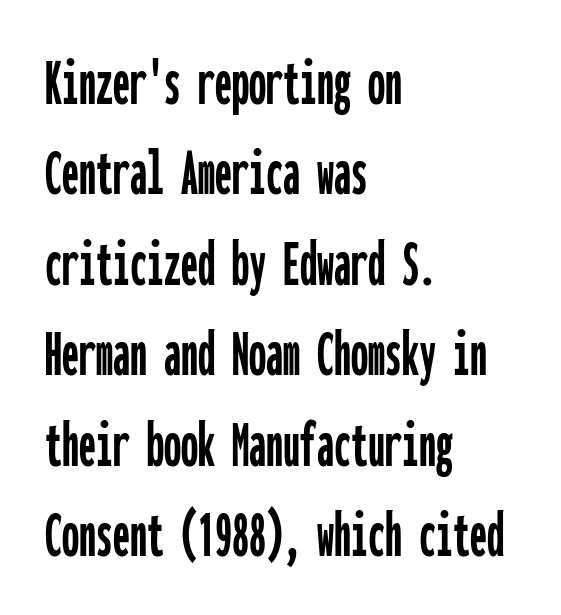
The image shows 68 px condensed sans-serif type, upright, monospaced; set left-aligned, normal line spacing (1.33x), normal letter spacing, not underlined; low stroke contrast and a medium x-height.
